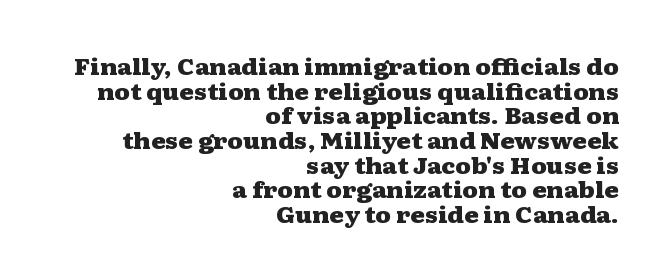
Typographic density is high because the face is bold. A flush-right, rag-left setting is used for this passage. Nothing unusual about the tracking: characters are spaced as the font intends. The space between consecutive lines is stingy.
